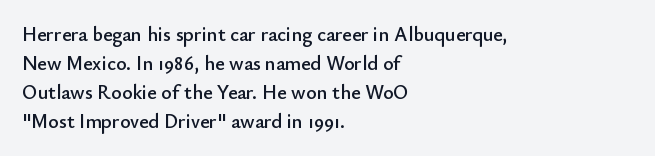
{"italic": "no", "underline": "no", "align": "left", "line_spacing": "normal", "line_spacing_ratio": 1.45, "letter_spacing": "normal", "letter_spacing_em": 0.0, "glyph_px": 20}
